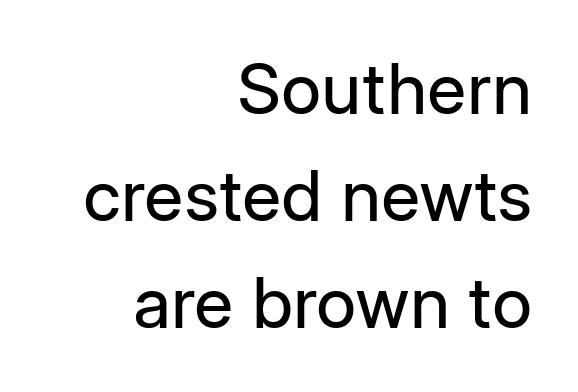
Q: Is the text bold? A: No.
Q: Is the text italic (slanted)? A: No, it is upright.
Q: Is the typeface a serif or a sans-serif typeface? A: Sans-serif.
Q: Is the text underlined? A: No.
Q: How is the paragraph aligned? A: Right-aligned.
Q: Is the spacing between letters normal or unusually wide? A: Normal.
Q: Is the spacing between lines tight, normal or loose? A: Normal.
Q: Width (condensed, normal, or wide)? A: Normal.
Q: Stroke contrast? A: Low.
Q: x-height? A: Medium.
Q: Monospaced? A: No.
